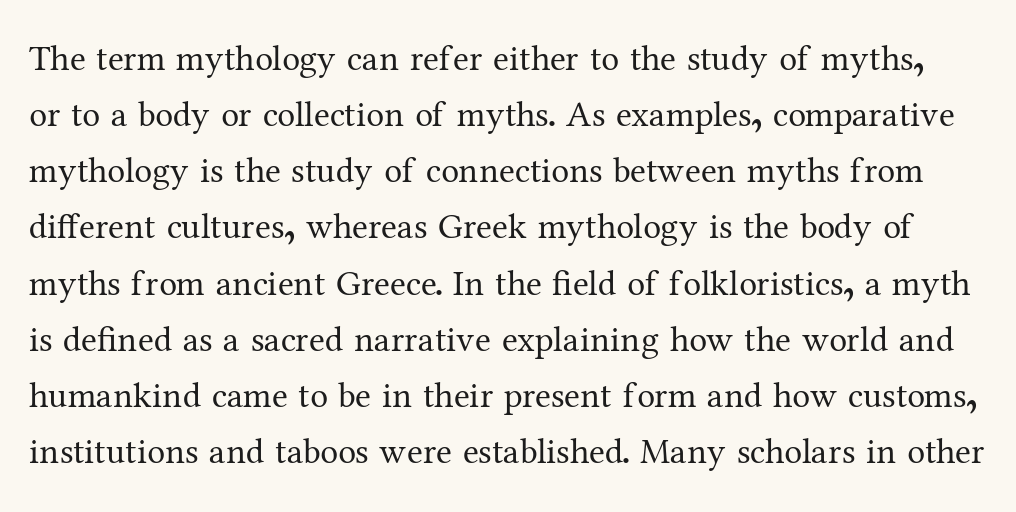
{"serif": "yes", "italic": "no", "bold": "no", "weight": "regular", "width": "normal", "stroke_contrast": "medium", "x_height": "medium", "monospaced": "no", "underline": "no", "line_spacing": "normal", "line_spacing_ratio": 1.56, "letter_spacing": "normal", "letter_spacing_em": 0.0, "glyph_px": 36}
